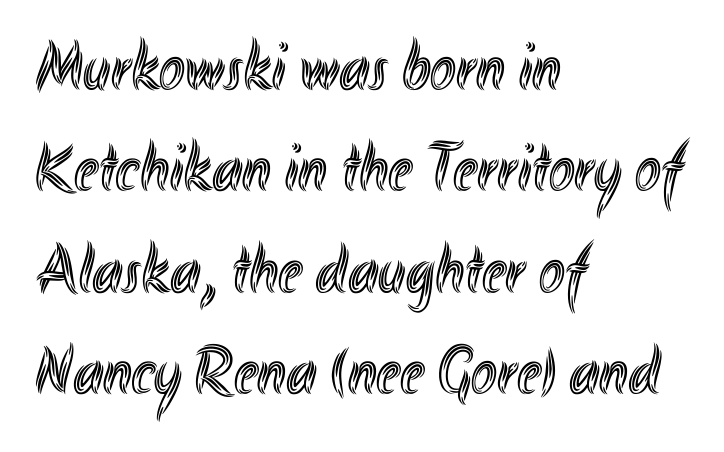
Each letter keeps its own natural width here, so spacing adapts to shape. Is the letter spacing exaggerated? No — it looks like the ordinary default. A student would call this left alignment; a typographer would say flush left, rag right. Regarding leading, the lines here are spaced in the standard way.
